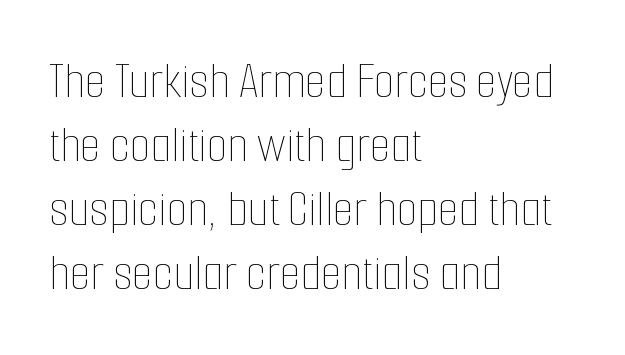
Reading down the block, your eye returns to a fixed left position each line. Notice how the stems are strictly vertical — no italics here. The passage shown has conventional tracking throughout. Stems and bowls with no extra thickness — not bold. Is this a fixed-width face? No — the glyphs have proportional, varying widths. The zone under the glyphs is completely vacant.
